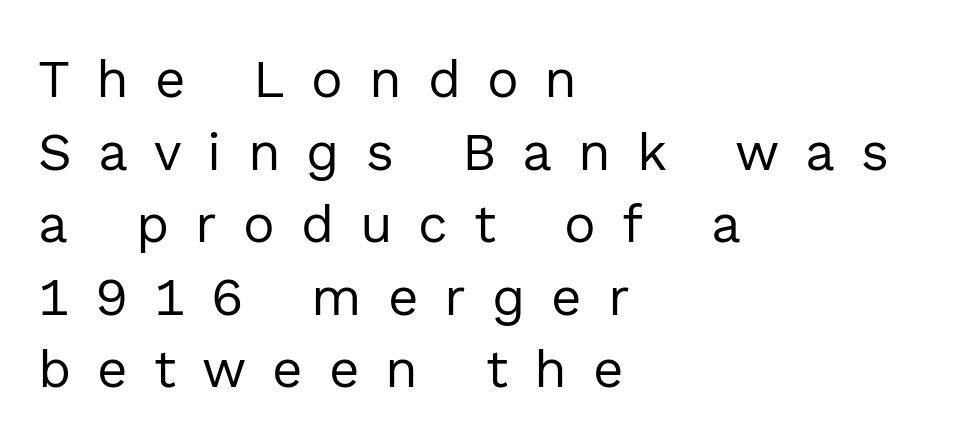
{"serif": "no", "italic": "no", "bold": "no", "weight": "regular", "width": "normal", "x_height": "medium", "monospaced": "no", "underline": "no", "align": "left", "line_spacing": "normal", "line_spacing_ratio": 1.37, "letter_spacing": "wide", "letter_spacing_em": 0.49, "glyph_px": 53}
